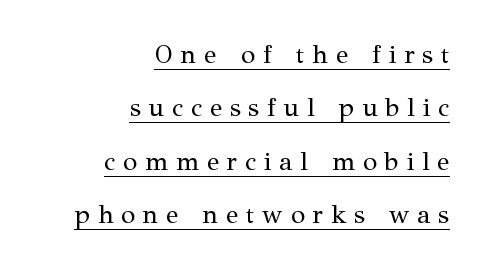
Q: Is the text bold? A: No.
Q: Is the text italic (slanted)? A: No, it is upright.
Q: Is the text underlined? A: Yes.
Q: How is the paragraph aligned? A: Right-aligned.
Q: Is the spacing between letters normal or unusually wide? A: Unusually wide.
Q: Is the spacing between lines tight, normal or loose? A: Loose.
